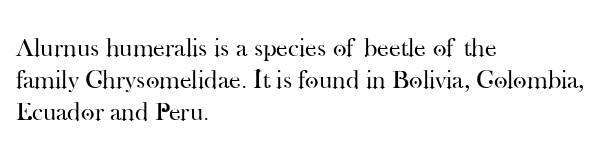
Q: Is the text bold? A: No.
Q: Is the text italic (slanted)? A: No, it is upright.
Q: Is the text underlined? A: No.
Q: How is the paragraph aligned? A: Left-aligned.
Q: Is the spacing between letters normal or unusually wide? A: Normal.
